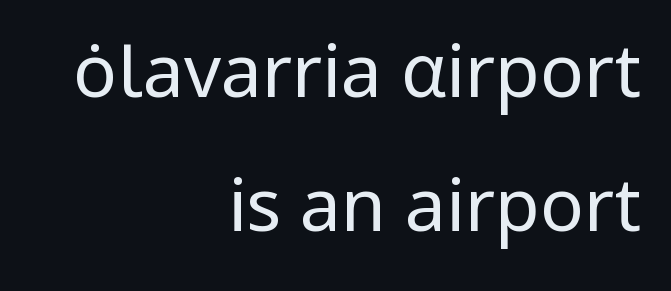
{"serif": "no", "italic": "no", "bold": "no", "weight": "regular", "width": "normal", "stroke_contrast": "low", "x_height": "medium", "monospaced": "no", "underline": "no", "align": "right", "line_spacing_ratio": 1.83, "letter_spacing": "normal", "letter_spacing_em": 0.0, "glyph_px": 73}
